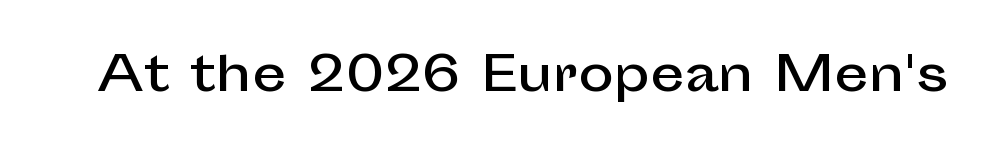
The image shows 48 px sans-serif type, upright; set normal letter spacing, not underlined; low stroke contrast and a medium x-height.
